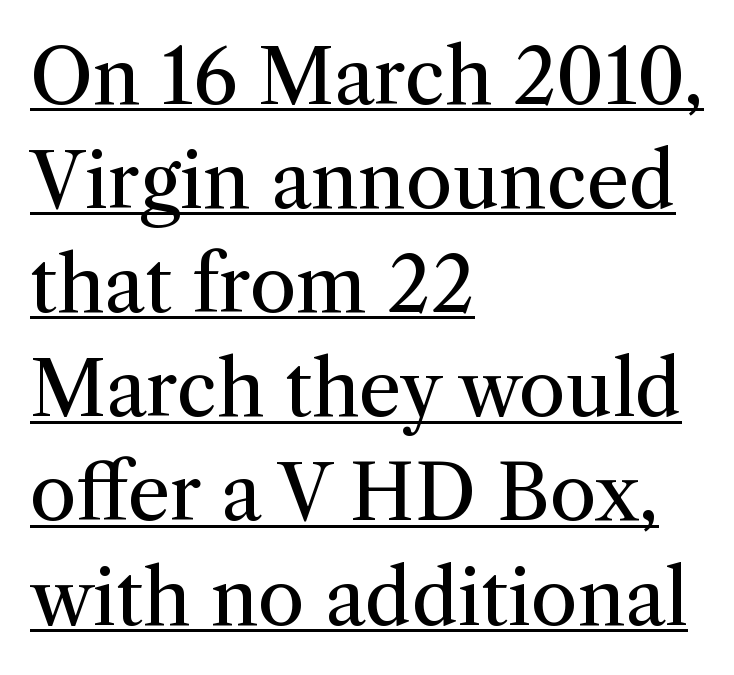
The image shows 76 px regular-weight serif type, upright; set left-aligned, normal line spacing (1.37x), normal letter spacing, underlined; medium stroke contrast and a medium x-height.
